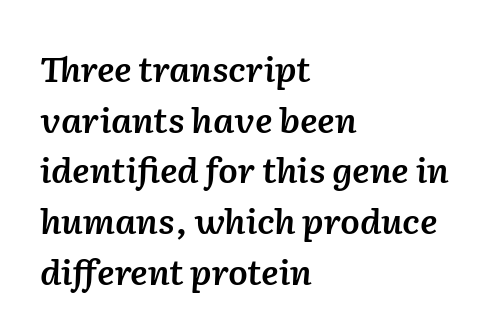
{"italic": "yes", "lean": "right", "slant_degrees": 2, "bold": "semi", "weight": "semibold", "width": "normal", "stroke_contrast": "low", "x_height": "medium", "monospaced": "no", "underline": "no", "align": "left", "line_spacing": "normal", "line_spacing_ratio": 1.45, "letter_spacing": "normal", "letter_spacing_em": 0.0, "glyph_px": 35}
